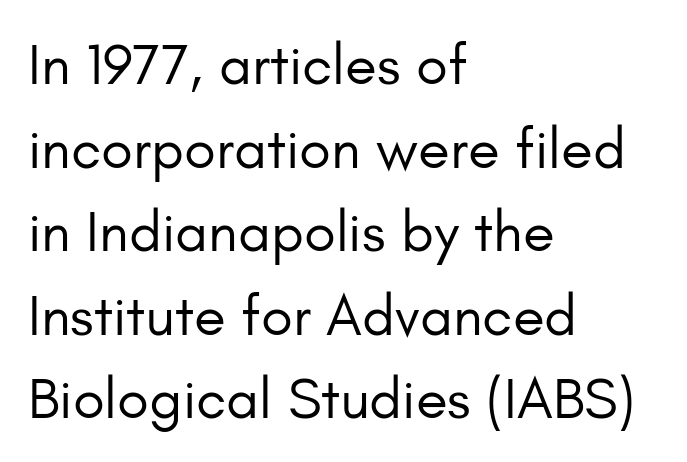
Quick note: interline space is typical. The strip under each line holds only bare page. The typesetter chose a ragged-right arrangement here. Serif or sans? Sans — the stroke terminals are bare. No italicization has been applied; the sample stays upright.
